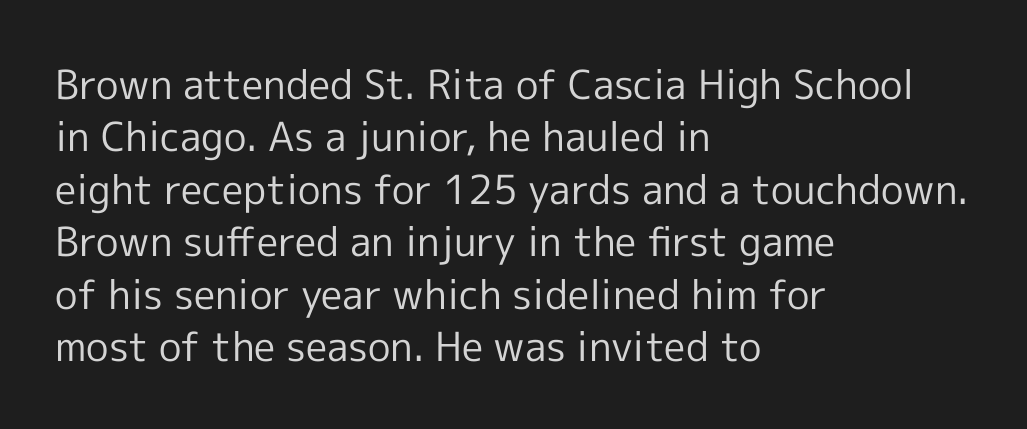
Q: Is the text bold? A: No.
Q: Is the text italic (slanted)? A: No, it is upright.
Q: Is the typeface a serif or a sans-serif typeface? A: Sans-serif.
Q: Is the text underlined? A: No.
Q: How is the paragraph aligned? A: Left-aligned.
Q: Is the spacing between letters normal or unusually wide? A: Normal.
Q: Is the spacing between lines tight, normal or loose? A: Normal.
Q: Width (condensed, normal, or wide)? A: Normal.
Q: x-height? A: Medium.
Q: Monospaced? A: No.
